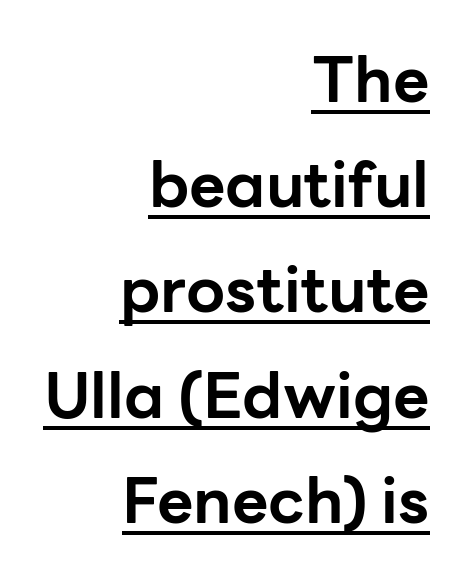
Q: Is the text bold? A: Yes.
Q: Is the text italic (slanted)? A: No, it is upright.
Q: Is the typeface a serif or a sans-serif typeface? A: Sans-serif.
Q: Is the text underlined? A: Yes.
Q: How is the paragraph aligned? A: Right-aligned.
Q: Is the spacing between letters normal or unusually wide? A: Normal.
Q: Is the spacing between lines tight, normal or loose? A: Normal.
Q: Width (condensed, normal, or wide)? A: Normal.
Q: Stroke contrast? A: Low.
Q: x-height? A: Medium.
Q: Monospaced? A: No.
